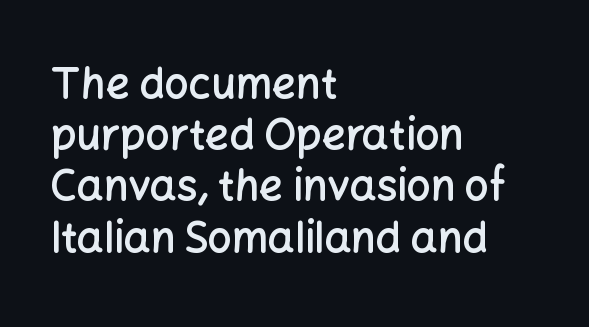
{"serif": "no", "italic": "no", "bold": "semi", "weight": "semibold", "width": "normal", "stroke_contrast": "low", "x_height": "medium", "monospaced": "no", "underline": "no", "align": "left", "line_spacing_ratio": 1.22, "letter_spacing": "normal", "letter_spacing_em": 0.0, "glyph_px": 42}
